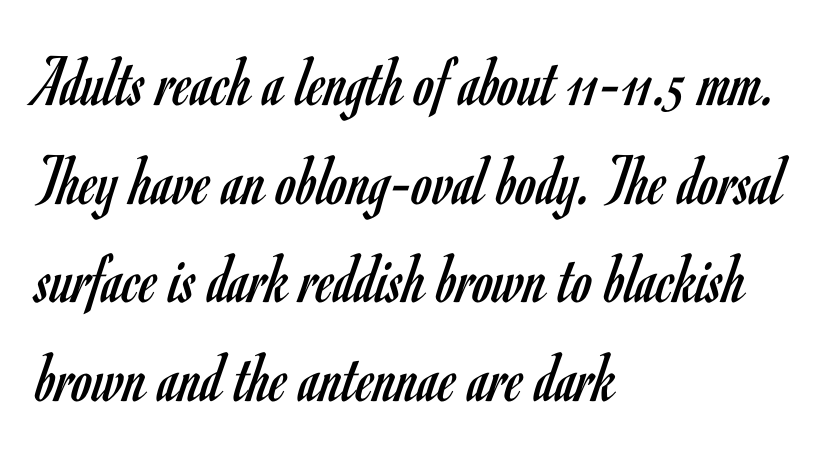
{"serif": "no", "bold": "no", "weight": "regular", "width": "condensed", "stroke_contrast": "low", "x_height": "small", "monospaced": "no", "underline": "no", "align": "left", "line_spacing": "normal", "line_spacing_ratio": 1.35, "letter_spacing": "normal", "letter_spacing_em": 0.0, "glyph_px": 73}
